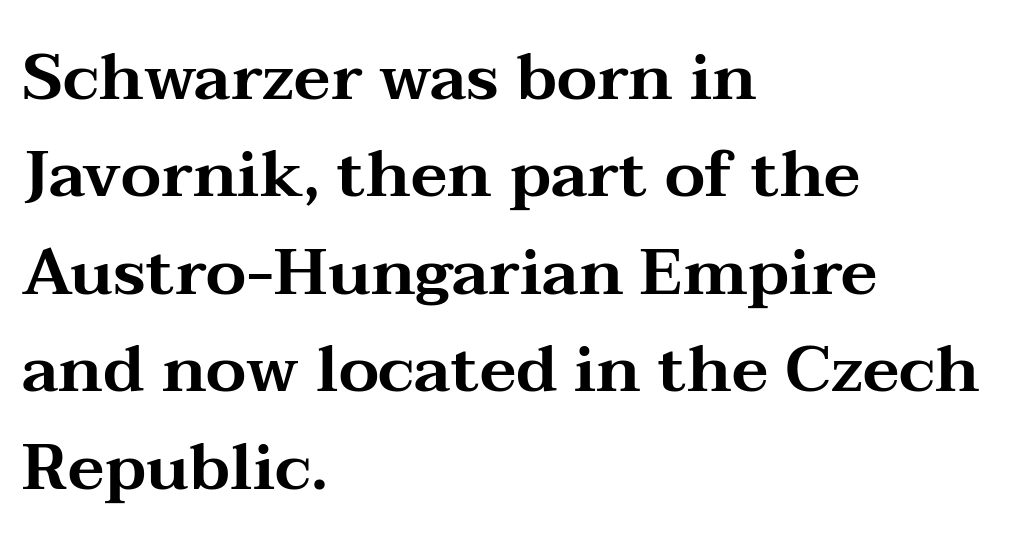
{"serif": "yes", "italic": "no", "width": "wide", "stroke_contrast": "medium", "x_height": "medium", "monospaced": "no", "underline": "no", "align": "left", "line_spacing": "normal", "line_spacing_ratio": 1.5, "letter_spacing": "normal", "letter_spacing_em": 0.0, "glyph_px": 65}
